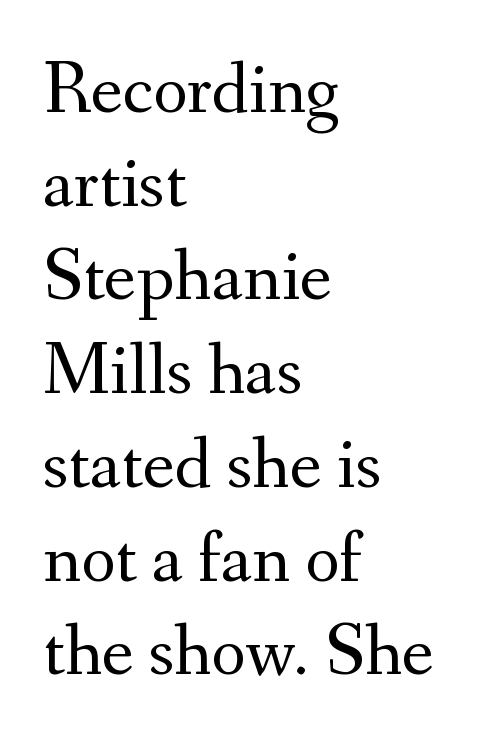
Q: Is the text bold? A: No.
Q: Is the text italic (slanted)? A: No, it is upright.
Q: Is the typeface a serif or a sans-serif typeface? A: Serif.
Q: Is the text underlined? A: No.
Q: How is the paragraph aligned? A: Left-aligned.
Q: Is the spacing between letters normal or unusually wide? A: Normal.
Q: Is the spacing between lines tight, normal or loose? A: Normal.
Q: Width (condensed, normal, or wide)? A: Normal.
Q: Stroke contrast? A: Medium.
Q: x-height? A: Small.
Q: Monospaced? A: No.
